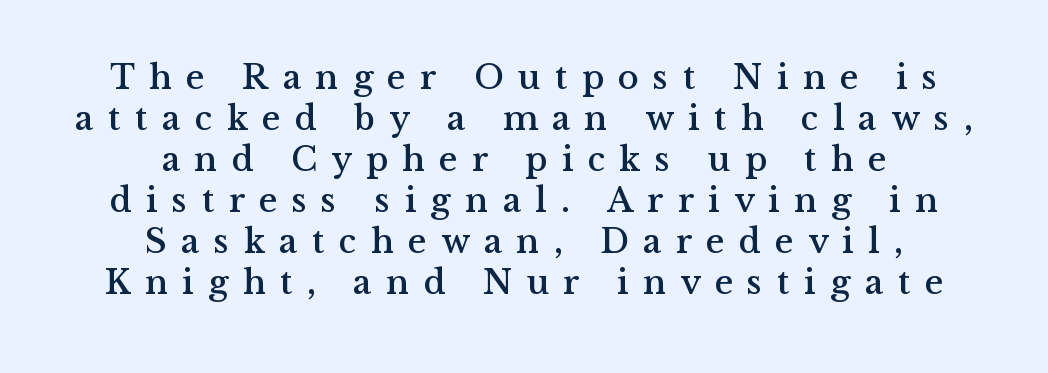
Q: Is the text italic (slanted)? A: No, it is upright.
Q: Is the typeface a serif or a sans-serif typeface? A: Serif.
Q: Is the text underlined? A: No.
Q: How is the paragraph aligned? A: Centered.
Q: Is the spacing between letters normal or unusually wide? A: Unusually wide.
Q: Width (condensed, normal, or wide)? A: Normal.
Q: Stroke contrast? A: Medium.
Q: x-height? A: Medium.
Q: Monospaced? A: No.
